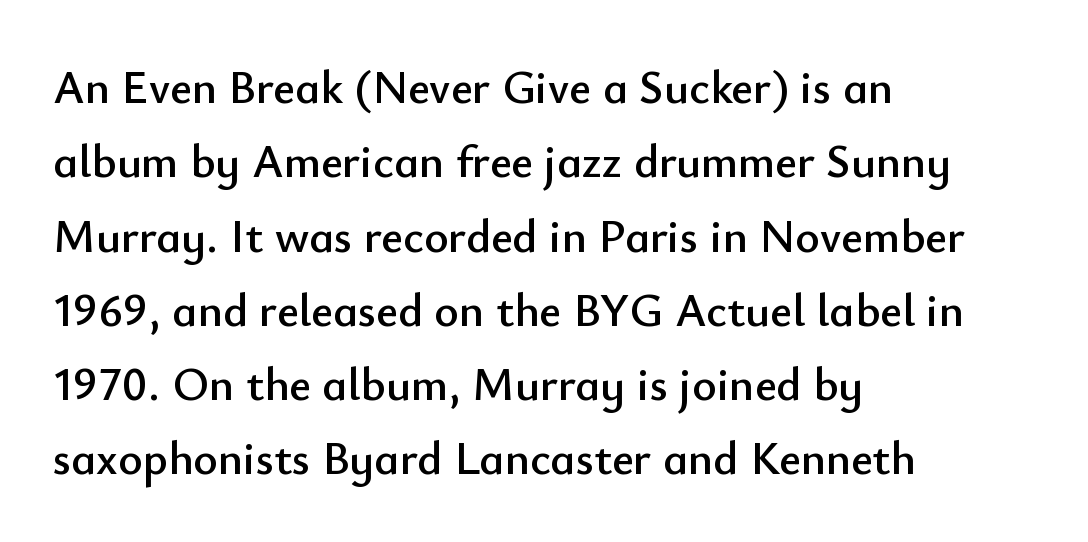
These lines stack with their left ends in a neat column. Rendered with straight, roman letterforms. Anything drawn beneath the words? Only blank space. How are the letters spaced? Ordinarily, with no added tracking. These lines are composed in type without serifs. The passage shown is typed in a proportional face where columns would drift.
